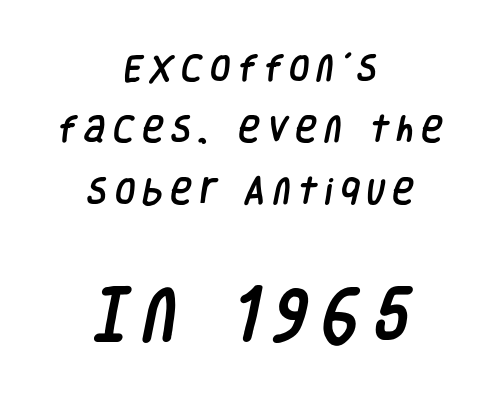
{"serif": "no", "width": "condensed", "stroke_contrast": "low", "x_height": "large", "monospaced": "no", "underline": "no", "align": "center", "line_spacing": "loose", "line_spacing_ratio": 2.12, "letter_spacing": "wide", "letter_spacing_em": 0.27, "larger_block": "second", "size_ratio": 2.0, "glyph_px": 58}
